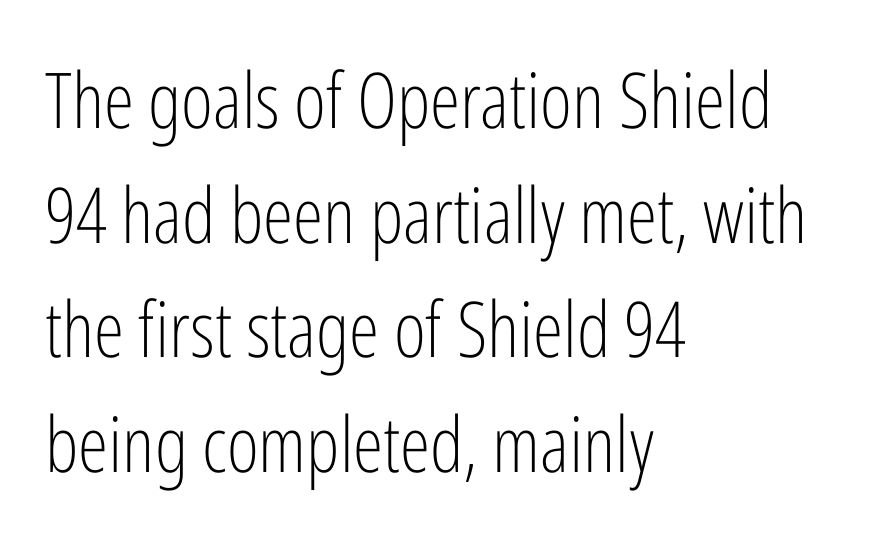
{"serif": "no", "italic": "no", "bold": "no", "weight": "light", "width": "condensed", "stroke_contrast": "low", "x_height": "medium", "monospaced": "no", "underline": "no", "align": "left", "line_spacing": "normal", "line_spacing_ratio": 1.49, "letter_spacing": "normal", "letter_spacing_em": 0.0, "glyph_px": 77}
